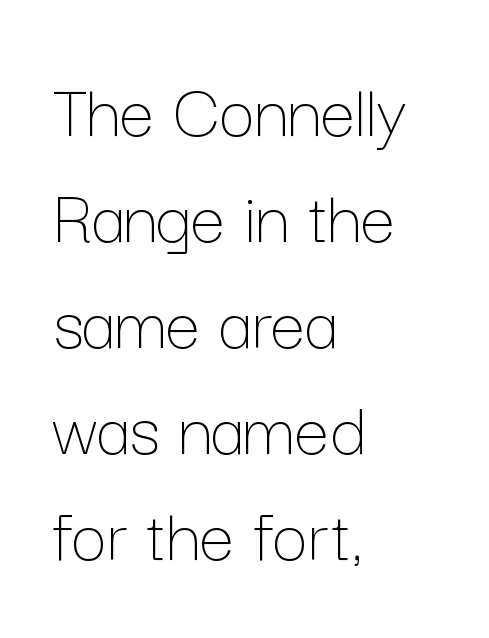
Q: Is the text bold? A: No.
Q: Is the text italic (slanted)? A: No, it is upright.
Q: Is the text underlined? A: No.
Q: How is the paragraph aligned? A: Left-aligned.
Q: Is the spacing between letters normal or unusually wide? A: Normal.
Q: Is the spacing between lines tight, normal or loose? A: Normal.
Q: Width (condensed, normal, or wide)? A: Normal.
Q: Stroke contrast? A: Low.
Q: x-height? A: Medium.
Q: Monospaced? A: No.
